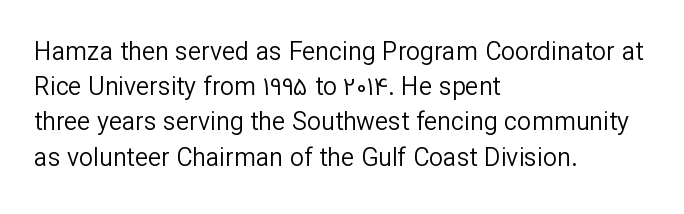
The image shows 25 px text type, upright; set left-aligned, normal line spacing (1.41x), normal letter spacing, not underlined.
